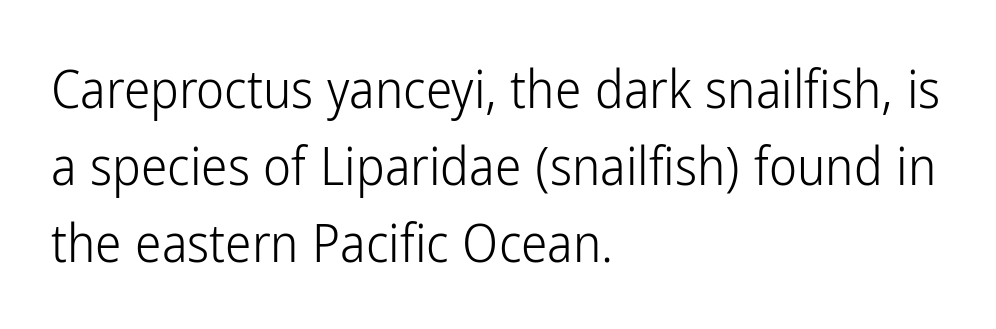
Underline: absent. The line-height multiplier appears to be the usual default. The weight would be labelled regular, book, light, or lighter still. The lettering stays uniformly vertical, giving the passage a roman look. This sample has the flowing, uneven cadence of proportional lettering. Spacing between characters is what you'd get straight out of the box.
